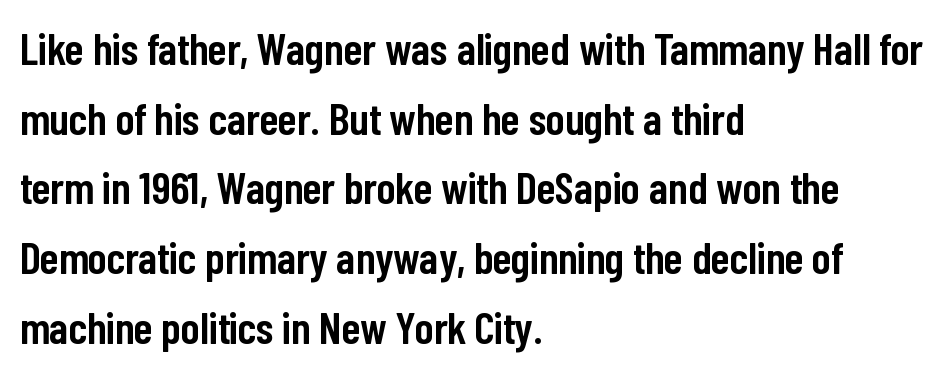
The image shows 45 px semibold, condensed sans-serif type, upright; set left-aligned, normal line spacing (1.55x), normal letter spacing, not underlined; low stroke contrast and a medium x-height.
